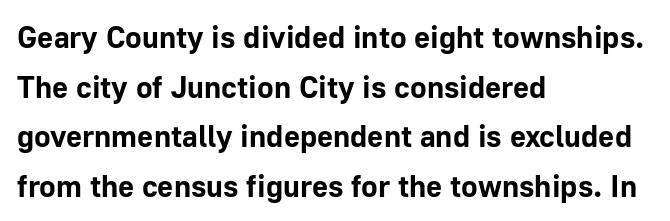
Regular leading. Look at the bottom of the vertical strokes: they stop flat, with no serifs. Glance below the letters and you will spot only blank space. Do the characters align in a grid? No, the font is proportional. These lines stack with their left ends in a neat column. This rendering leaves character spacing at its baseline value.
